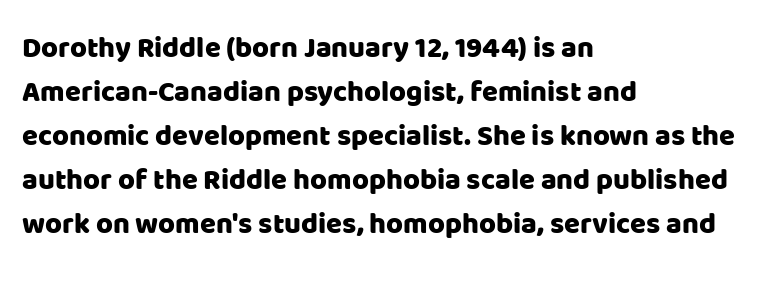
Q: Is the text italic (slanted)? A: No, it is upright.
Q: Is the typeface a serif or a sans-serif typeface? A: Sans-serif.
Q: Is the text underlined? A: No.
Q: How is the paragraph aligned? A: Left-aligned.
Q: Is the spacing between letters normal or unusually wide? A: Normal.
Q: Is the spacing between lines tight, normal or loose? A: Normal.
Q: Width (condensed, normal, or wide)? A: Normal.
Q: Stroke contrast? A: Low.
Q: x-height? A: Large.
Q: Monospaced? A: No.
